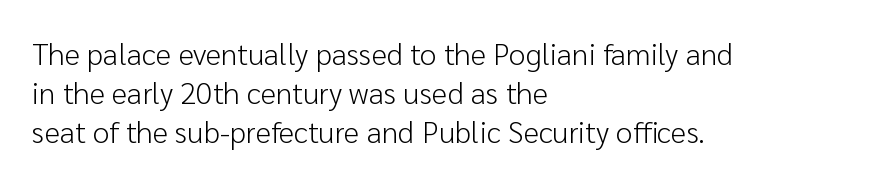
The image shows 30 px light sans-serif type, upright; set left-aligned, normal line spacing (1.3x), normal letter spacing, not underlined; low stroke contrast and a medium x-height.
